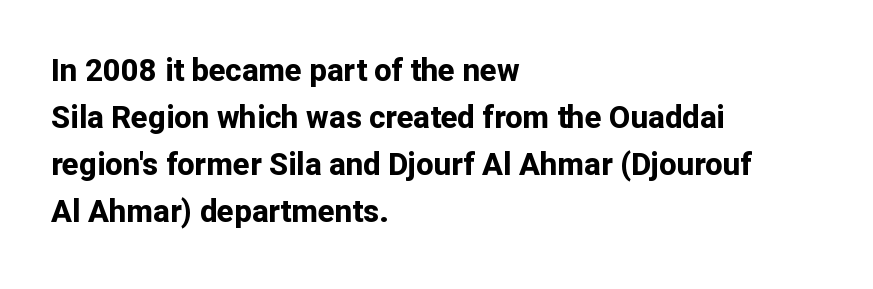
{"serif": "no", "italic": "no", "bold": "yes", "weight": "bold", "width": "normal", "stroke_contrast": "low", "x_height": "medium", "monospaced": "no", "underline": "no", "align": "left", "line_spacing": "normal", "line_spacing_ratio": 1.52, "letter_spacing": "normal", "letter_spacing_em": 0.0, "glyph_px": 31}
